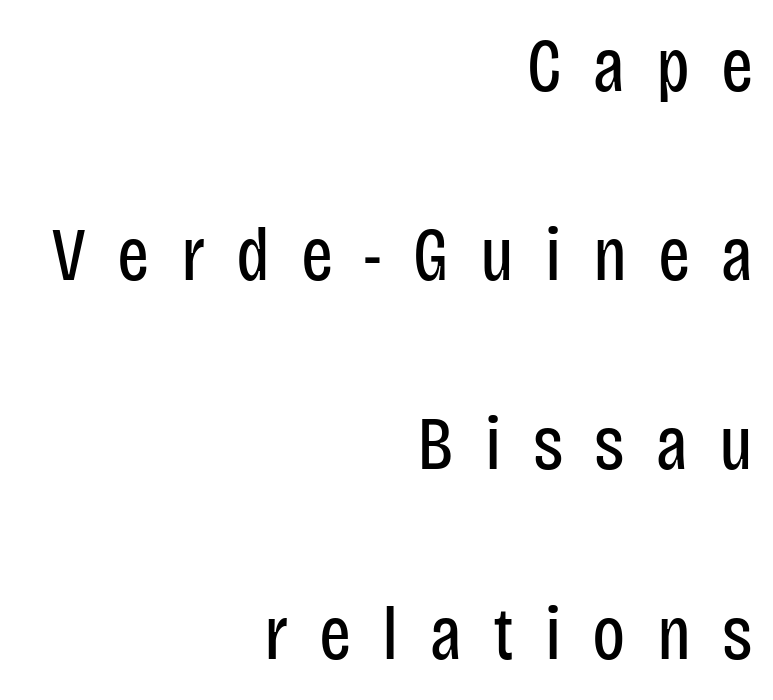
The image shows 76 px regular-weight, condensed sans-serif type, upright; set right-aligned, loose line spacing (2.49x), unusually wide letter spacing (+0.41 em), not underlined; low stroke contrast and a large x-height.
